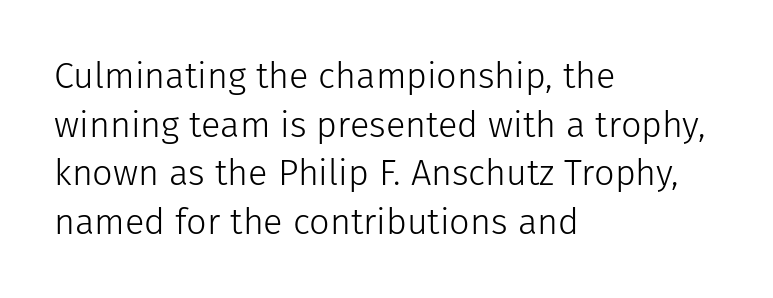
Each new line begins a customary step beneath the previous one. Character widths vary here, with narrow letters taking less room than wide ones. Glyph-to-glyph distance matches everyday printed text. The rendering anchors every line to the left-hand side.
